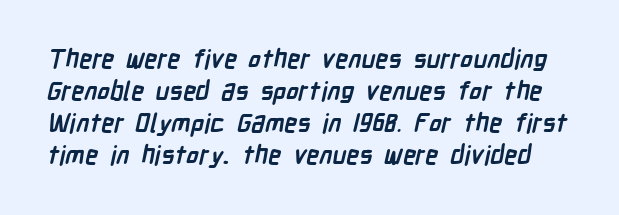
The image shows 26 px bold type; set line spacing 1.23x, normal letter spacing, not underlined.
